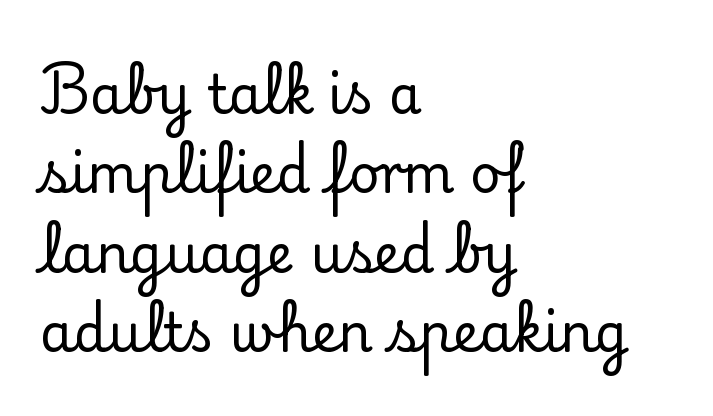
Q: Is the text italic (slanted)? A: No, it is upright.
Q: Is the typeface a serif or a sans-serif typeface? A: Serif.
Q: Is the text underlined? A: No.
Q: How is the paragraph aligned? A: Left-aligned.
Q: Is the spacing between letters normal or unusually wide? A: Normal.
Q: Is the spacing between lines tight, normal or loose? A: Normal.
Q: Width (condensed, normal, or wide)? A: Normal.
Q: Stroke contrast? A: Low.
Q: x-height? A: Small.
Q: Monospaced? A: No.
